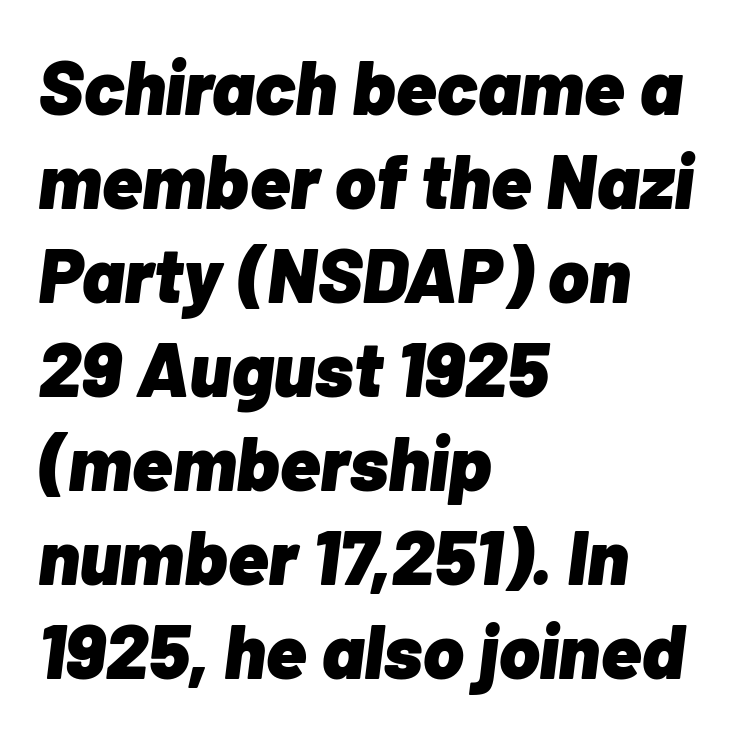
The image shows 77 px heavy type, italic (leaning right); set left-aligned, line spacing 1.22x, normal letter spacing, not underlined; low stroke contrast and a medium x-height.
